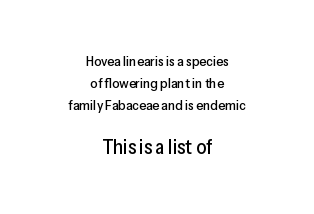
{"italic": "no", "underline": "no", "align": "center", "line_spacing": "normal", "line_spacing_ratio": 1.58, "letter_spacing": "normal", "letter_spacing_em": 0.0, "larger_block": "second", "size_ratio": 1.43, "glyph_px": 20}
